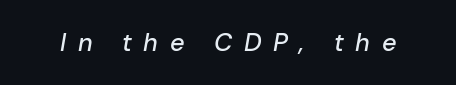
Q: Is the text italic (slanted)? A: Yes, it leans right by about 10 degrees.
Q: Is the text underlined? A: No.
Q: Is the spacing between letters normal or unusually wide? A: Unusually wide.
